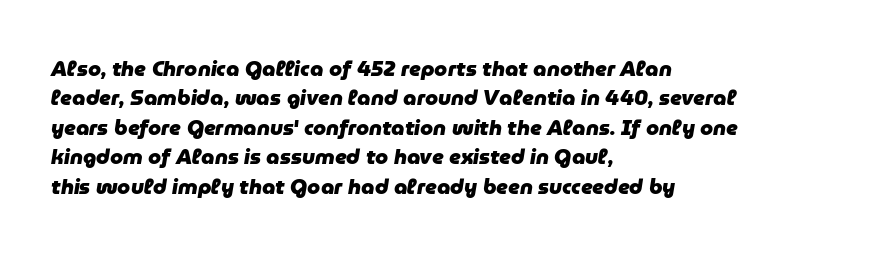
{"italic": "yes", "lean": "right", "slant_degrees": 9, "bold": "yes", "underline": "no", "align": "left", "line_spacing": "normal", "line_spacing_ratio": 1.4, "letter_spacing": "normal", "letter_spacing_em": 0.0, "glyph_px": 21}
